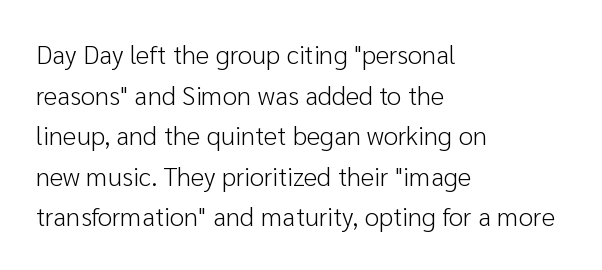
{"italic": "no", "bold": "no", "underline": "no", "align": "left", "line_spacing": "normal", "line_spacing_ratio": 1.56, "letter_spacing": "normal", "letter_spacing_em": 0.0, "glyph_px": 26}
